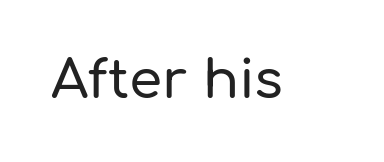
Q: Is the text italic (slanted)? A: No, it is upright.
Q: Is the typeface a serif or a sans-serif typeface? A: Sans-serif.
Q: Is the text underlined? A: No.
Q: Is the spacing between letters normal or unusually wide? A: Normal.
Q: Width (condensed, normal, or wide)? A: Normal.
Q: Stroke contrast? A: Low.
Q: x-height? A: Medium.
Q: Monospaced? A: No.
